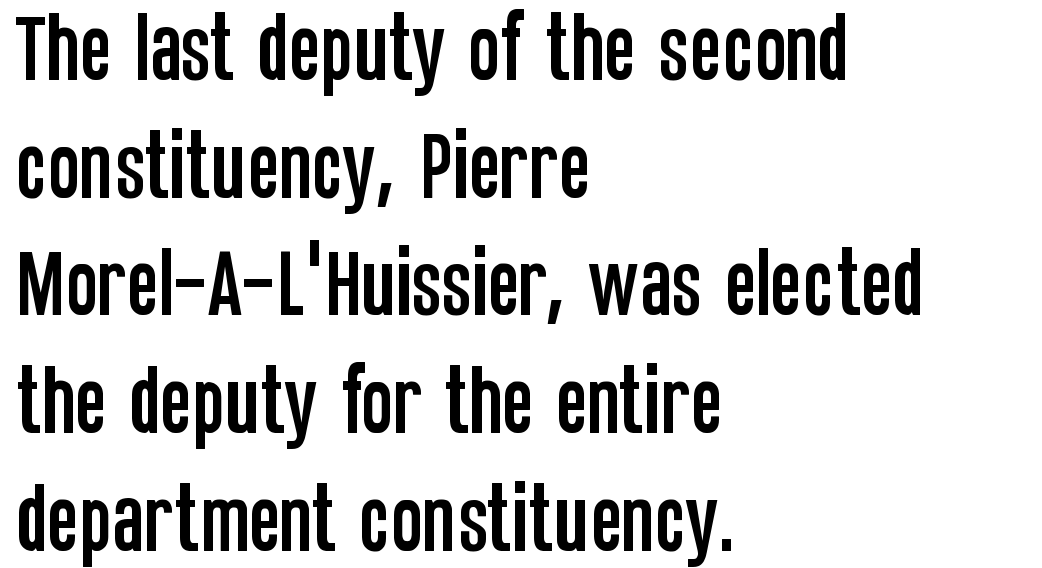
Q: Is the text italic (slanted)? A: No, it is upright.
Q: Is the typeface a serif or a sans-serif typeface? A: Sans-serif.
Q: Is the text underlined? A: No.
Q: How is the paragraph aligned? A: Left-aligned.
Q: Is the spacing between letters normal or unusually wide? A: Normal.
Q: Is the spacing between lines tight, normal or loose? A: Normal.
Q: Width (condensed, normal, or wide)? A: Condensed.
Q: Stroke contrast? A: Low.
Q: x-height? A: Large.
Q: Monospaced? A: No.
